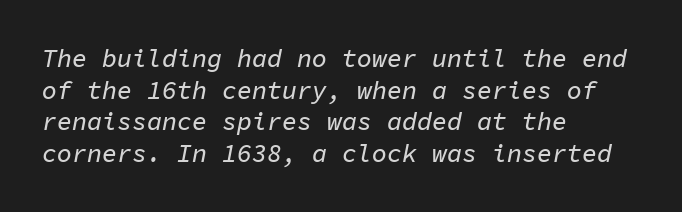
Q: Is the text italic (slanted)? A: Yes, it leans right by about 11 degrees.
Q: Is the text underlined? A: No.
Q: How is the paragraph aligned? A: Left-aligned.
Q: Is the spacing between letters normal or unusually wide? A: Normal.
Q: Is the spacing between lines tight, normal or loose? A: Normal.
